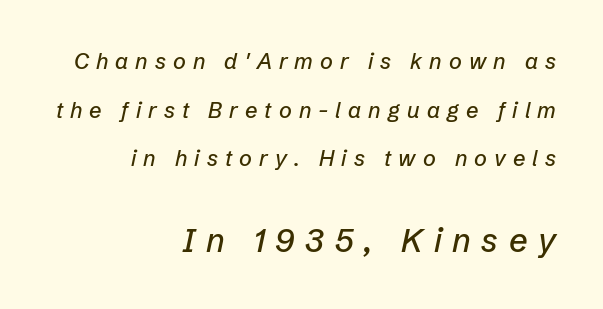
In terms of posture, this sample is oblique. In terms of leading, this rendering errs on the spacious side. Alignment: flush right. Compared with typical body copy, the letter spacing here is much looser.
